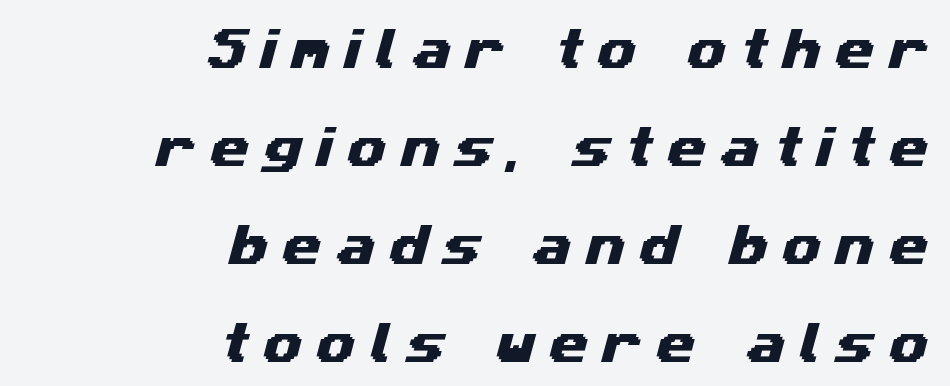
{"serif": "no", "width": "wide", "stroke_contrast": "medium", "x_height": "medium", "monospaced": "no", "underline": "no", "align": "right", "line_spacing": "loose", "line_spacing_ratio": 2.18, "letter_spacing": "wide", "letter_spacing_em": 0.31, "glyph_px": 45}
